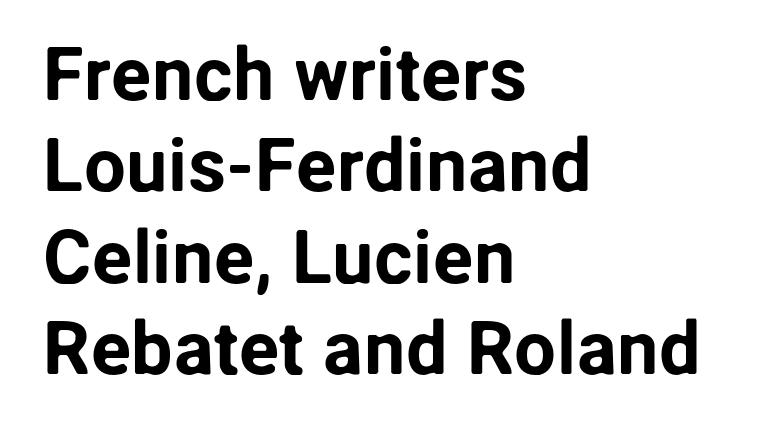
In terms of letterform style, serifs are entirely absent. Here the designer chose a conventional face with non-uniform glyph widths. Any mark beneath the type? The region is blank. It's the straight-up-and-down kind of type. Left-aligned paragraph, ragged on the right. The letterforms sit shoulder to shoulder at normal distance.
